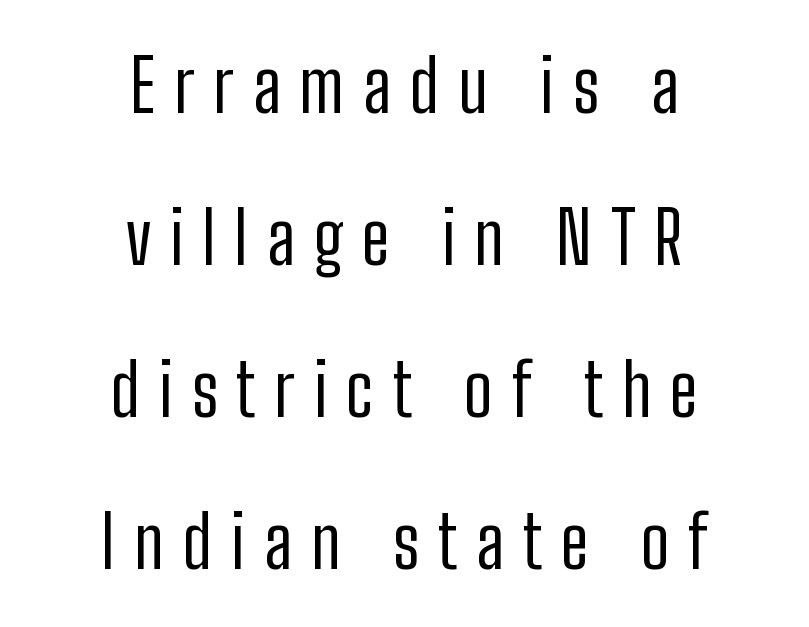
Q: Is the text bold? A: No.
Q: Is the text italic (slanted)? A: No, it is upright.
Q: Is the typeface a serif or a sans-serif typeface? A: Sans-serif.
Q: Is the text underlined? A: No.
Q: How is the paragraph aligned? A: Centered.
Q: Is the spacing between letters normal or unusually wide? A: Unusually wide.
Q: Is the spacing between lines tight, normal or loose? A: Loose.
Q: Width (condensed, normal, or wide)? A: Condensed.
Q: Stroke contrast? A: Low.
Q: x-height? A: Medium.
Q: Monospaced? A: No.
